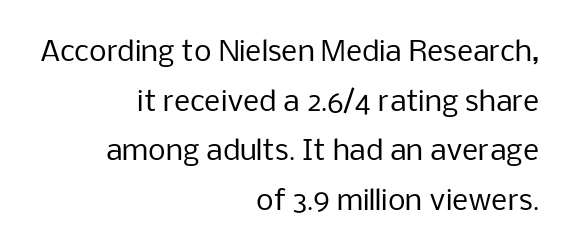
{"serif": "no", "italic": "no", "bold": "no", "weight": "regular", "width": "normal", "stroke_contrast": "low", "x_height": "medium", "monospaced": "no", "underline": "no", "align": "right", "line_spacing_ratio": 1.77, "letter_spacing": "normal", "letter_spacing_em": 0.0, "glyph_px": 28}
